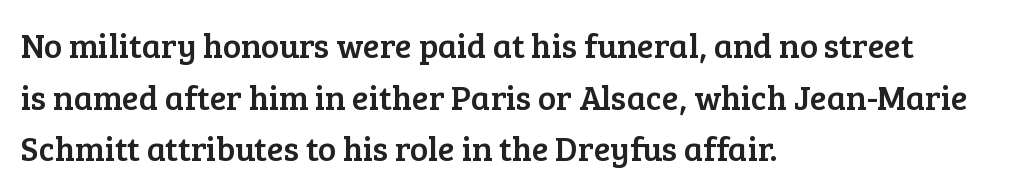
{"serif": "yes", "italic": "no", "width": "normal", "stroke_contrast": "low", "x_height": "medium", "monospaced": "no", "underline": "no", "align": "left", "line_spacing": "normal", "line_spacing_ratio": 1.52, "letter_spacing": "normal", "letter_spacing_em": 0.0, "glyph_px": 34}
